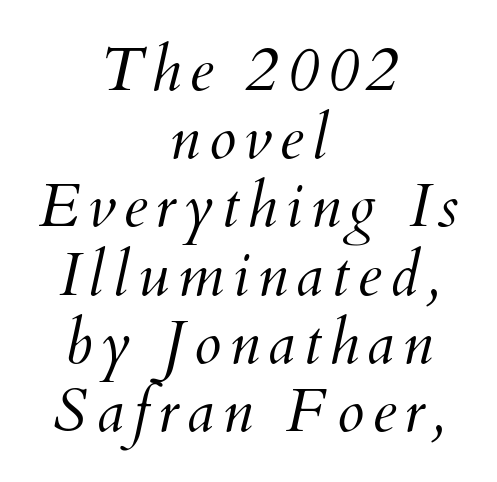
The passage shown is typed in a proportional face where columns would drift. The face used here has a pronounced slope to its letters. The paragraph has two soft edges and a firm central axis. Underlining? Definitely not there. Cramped leading. Letters have the restrained weight of plain body copy at most.
